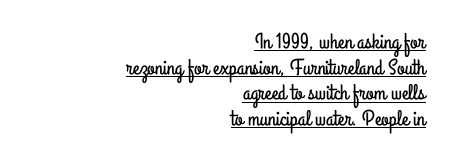
The image shows 22 px text type, upright; set right-aligned, line spacing 1.17x, normal letter spacing, underlined.
